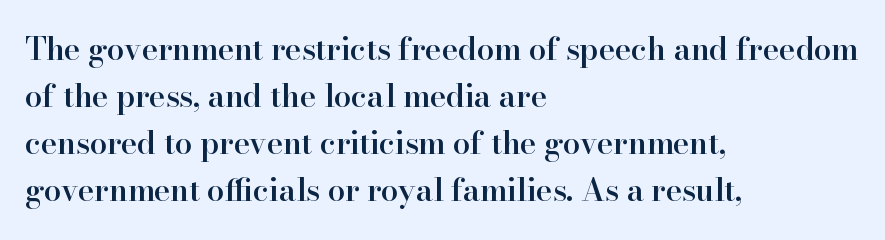
Every letter is mildly thick-stroked: semibold rather than bold. No italicization has been applied; the sample stays upright. Character widths vary here, with narrow letters taking less room than wide ones. The block of text has a typical density, with ordinary space between rows.
